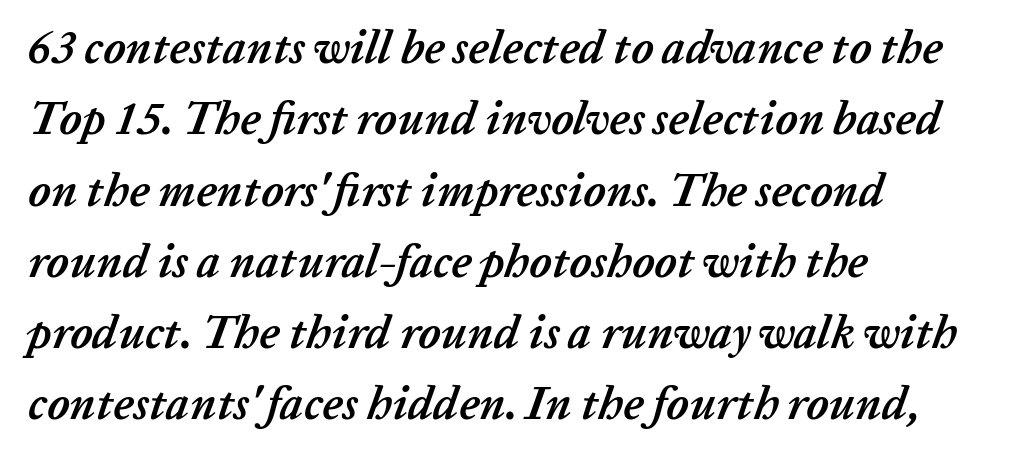
{"italic": "yes", "lean": "right", "slant_degrees": 20, "bold": "yes", "weight": "semibold", "width": "normal", "stroke_contrast": "low", "x_height": "medium", "monospaced": "no", "underline": "no", "align": "left", "line_spacing": "normal", "line_spacing_ratio": 1.55, "letter_spacing": "normal", "letter_spacing_em": 0.0, "glyph_px": 46}
